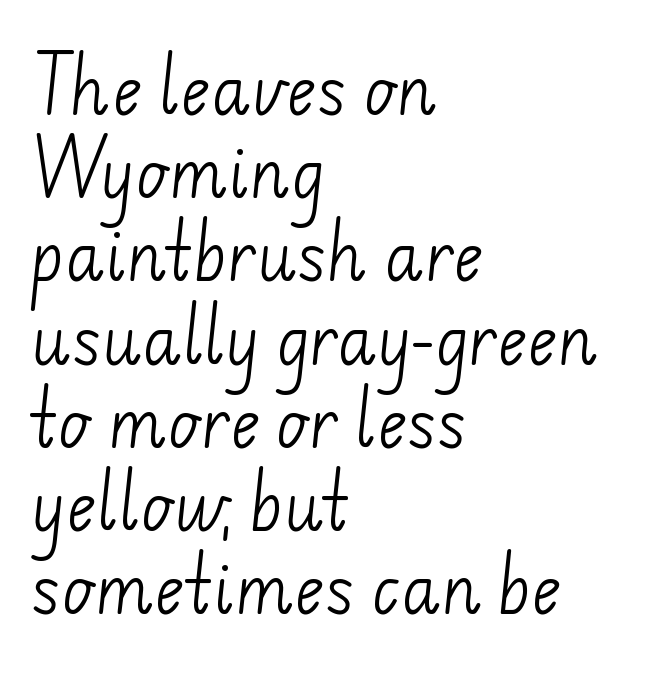
{"serif": "no", "bold": "no", "weight": "light", "width": "normal", "stroke_contrast": "low", "x_height": "small", "monospaced": "no", "underline": "no", "align": "left", "line_spacing": "normal", "line_spacing_ratio": 1.3, "letter_spacing": "normal", "letter_spacing_em": 0.0, "glyph_px": 64}
